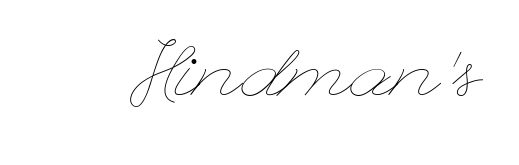
The face used here is rendered with its standard letterfit. Letters have the restrained weight of plain body copy at most. The passage shown is not underscored anywhere.
